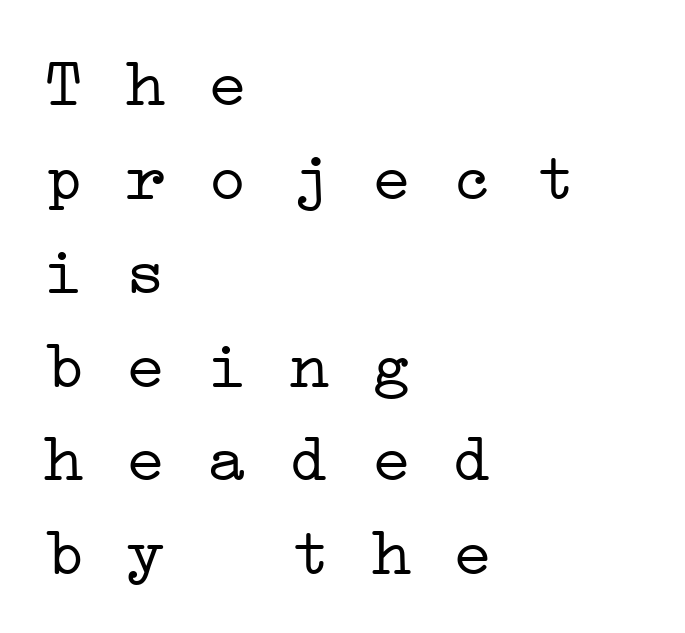
{"serif": "yes", "bold": "no", "weight": "light", "width": "wide", "stroke_contrast": "low", "x_height": "medium", "monospaced": "yes", "underline": "no", "align": "left", "line_spacing": "normal", "line_spacing_ratio": 1.38, "letter_spacing": "normal", "letter_spacing_em": 0.0, "glyph_px": 68}
